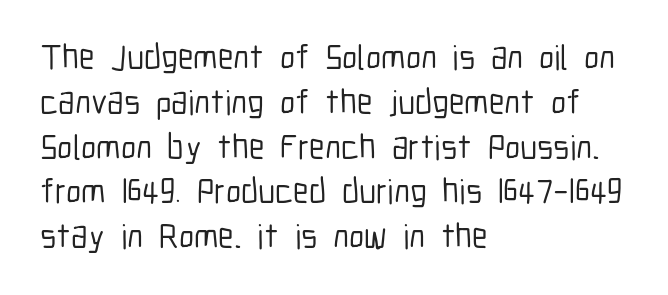
Q: Is the text italic (slanted)? A: No, it is upright.
Q: Is the typeface a serif or a sans-serif typeface? A: Sans-serif.
Q: Is the text underlined? A: No.
Q: How is the paragraph aligned? A: Left-aligned.
Q: Is the spacing between letters normal or unusually wide? A: Normal.
Q: Is the spacing between lines tight, normal or loose? A: Normal.
Q: Width (condensed, normal, or wide)? A: Condensed.
Q: Stroke contrast? A: Low.
Q: x-height? A: Medium.
Q: Monospaced? A: No.
